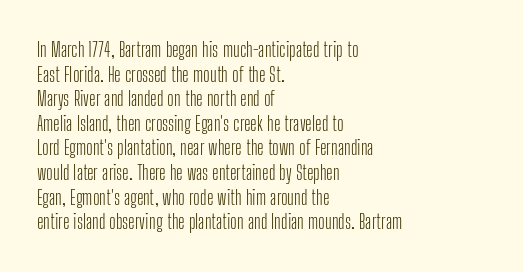
The image shows 20 px text type, upright; set left-aligned, line spacing 1.23x, normal letter spacing, not underlined.
